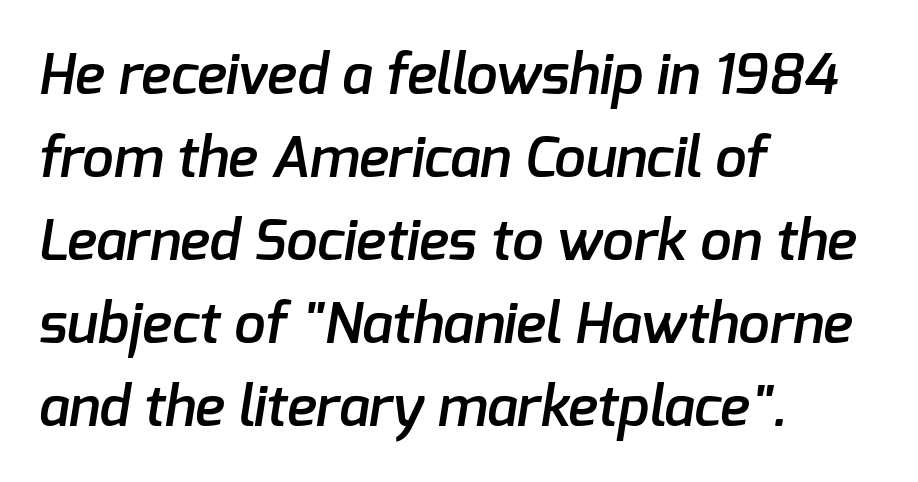
Q: Is the text bold? A: Semi-bold.
Q: Is the typeface a serif or a sans-serif typeface? A: Sans-serif.
Q: Is the text underlined? A: No.
Q: How is the paragraph aligned? A: Left-aligned.
Q: Is the spacing between letters normal or unusually wide? A: Normal.
Q: Is the spacing between lines tight, normal or loose? A: Normal.
Q: Width (condensed, normal, or wide)? A: Normal.
Q: Stroke contrast? A: Low.
Q: x-height? A: Medium.
Q: Monospaced? A: No.
